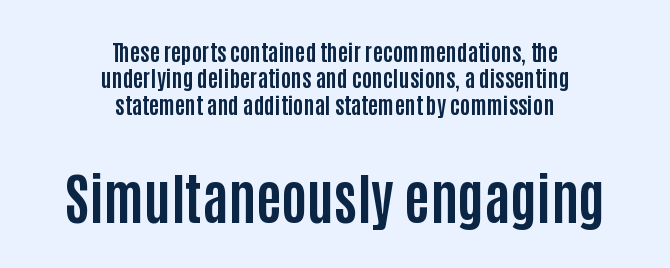
{"serif": "no", "italic": "no", "bold": "yes", "weight": "bold", "width": "condensed", "stroke_contrast": "low", "x_height": "large", "monospaced": "no", "underline": "no", "align": "center", "line_spacing_ratio": 1.2, "letter_spacing": "normal", "letter_spacing_em": 0.0, "larger_block": "second", "size_ratio": 2.5, "glyph_px": 55}
